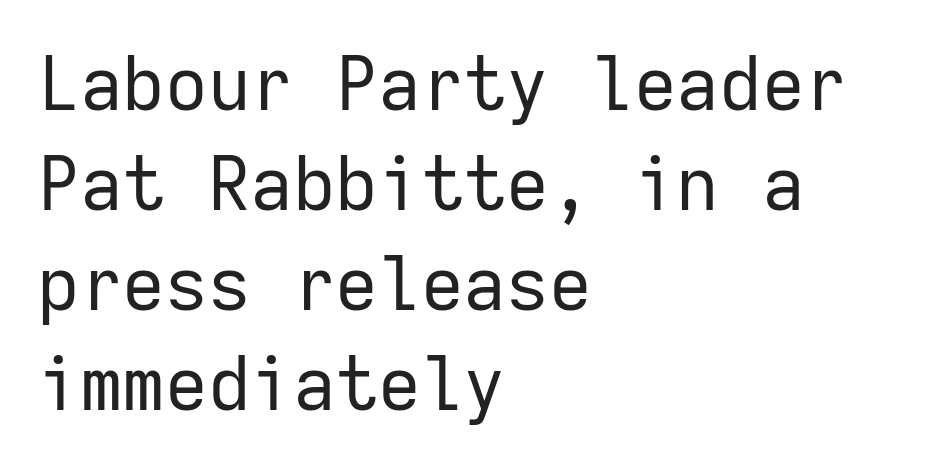
The image shows 74 px regular-weight sans-serif type, upright, monospaced; set left-aligned, normal line spacing (1.35x), normal letter spacing, not underlined; low stroke contrast and a medium x-height.
